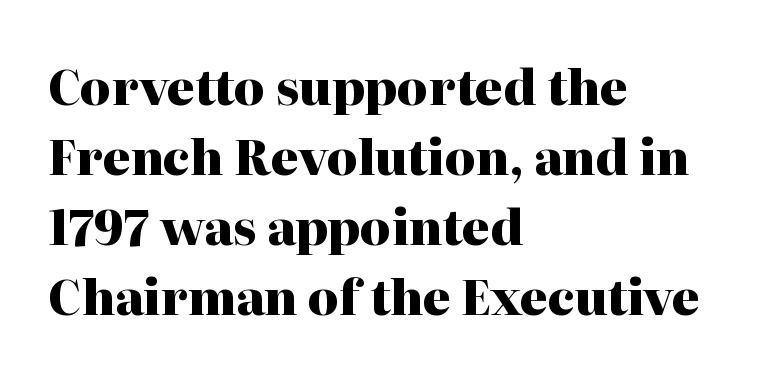
{"serif": "yes", "italic": "no", "bold": "yes", "weight": "heavy", "width": "normal", "stroke_contrast": "high", "x_height": "medium", "monospaced": "no", "underline": "no", "align": "left", "line_spacing": "normal", "line_spacing_ratio": 1.46, "letter_spacing": "normal", "letter_spacing_em": 0.0, "glyph_px": 48}
